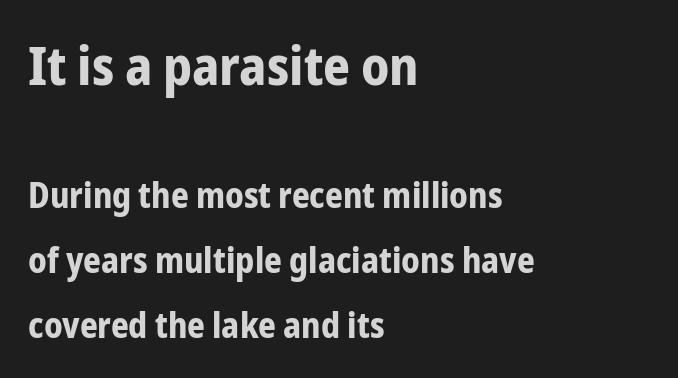
Q: Is the text bold? A: Yes.
Q: Is the text italic (slanted)? A: No, it is upright.
Q: Is the typeface a serif or a sans-serif typeface? A: Sans-serif.
Q: Is the text underlined? A: No.
Q: How is the paragraph aligned? A: Left-aligned.
Q: Is the spacing between letters normal or unusually wide? A: Normal.
Q: Which block of text is set in a larger size, the first (top) or the second (bottom)? A: The first (top) one.
Q: Width (condensed, normal, or wide)? A: Condensed.
Q: Stroke contrast? A: Low.
Q: x-height? A: Medium.
Q: Monospaced? A: No.
